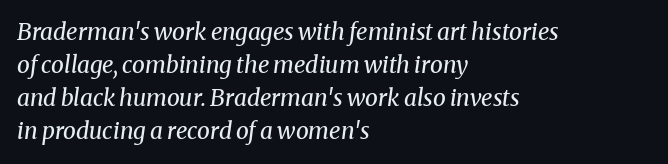
{"italic": "yes", "lean": "right", "slant_degrees": 8, "bold": "no", "underline": "no", "align": "left", "line_spacing": "normal", "line_spacing_ratio": 1.44, "letter_spacing": "normal", "letter_spacing_em": 0.0, "glyph_px": 23}
